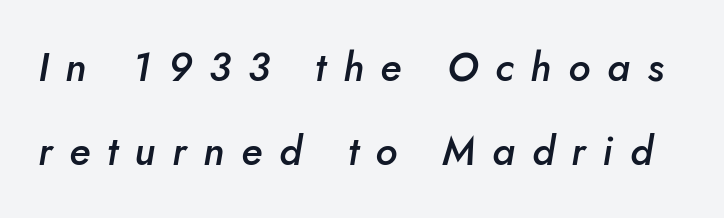
These lines are rendered in a variable-pitch font. Is the type bold? Partly — it's a semibold, heavier than regular but not fully bold. Descenders are the only things crossing below the line. You could only call the tracking loose — the letters float apart. The typography opts for an oblique posture over an upright one. Compared with typical paragraphs, the rows here are farther apart.
